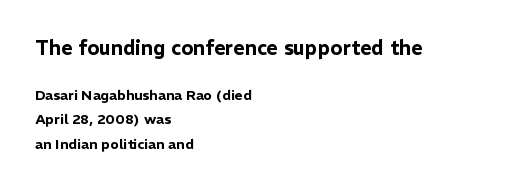
The first block has been scaled up relative to the second. The passage is arranged the way most books set body copy — flush left. Beneath every word, the page is bare. Caption: standard tracking, unaltered. The specimen reads as upright at a glance.
